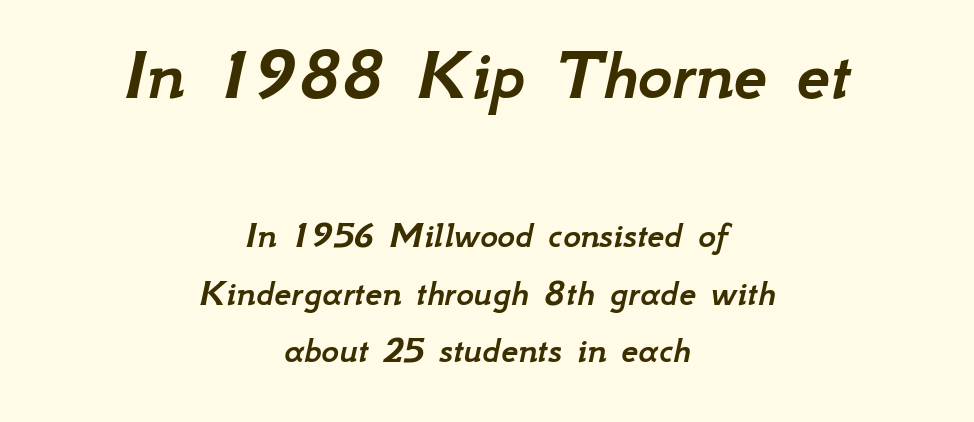
The image shows 75 px text type, italic (leaning right); set centered, normal line spacing (1.51x), normal letter spacing, not underlined; the first (top) block is 1.97x larger; low stroke contrast and a small x-height.
